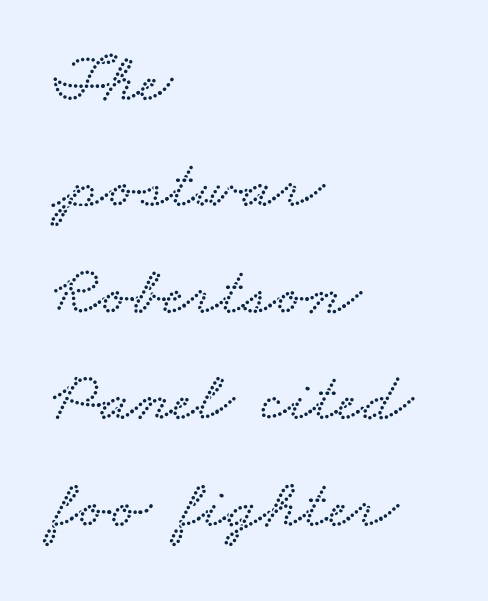
{"width": "wide", "stroke_contrast": "low", "x_height": "small", "monospaced": "no", "underline": "no", "align": "left", "line_spacing": "normal", "line_spacing_ratio": 1.52, "letter_spacing": "normal", "letter_spacing_em": 0.0, "glyph_px": 70}
